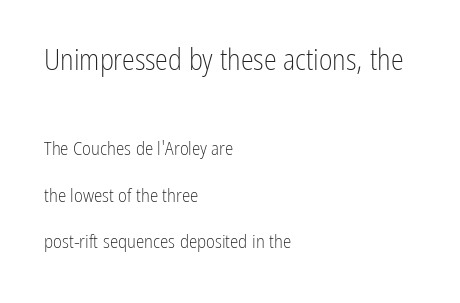
Q: Is the text bold? A: No.
Q: Is the text italic (slanted)? A: No, it is upright.
Q: Is the typeface a serif or a sans-serif typeface? A: Sans-serif.
Q: Is the text underlined? A: No.
Q: How is the paragraph aligned? A: Left-aligned.
Q: Is the spacing between letters normal or unusually wide? A: Normal.
Q: Is the spacing between lines tight, normal or loose? A: Loose.
Q: Which block of text is set in a larger size, the first (top) or the second (bottom)? A: The first (top) one.
Q: Width (condensed, normal, or wide)? A: Condensed.
Q: Stroke contrast? A: Low.
Q: x-height? A: Medium.
Q: Monospaced? A: No.
